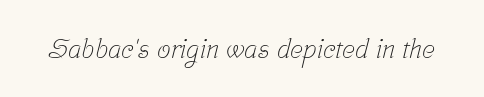
The image shows 27 px text type; set normal letter spacing, not underlined.
